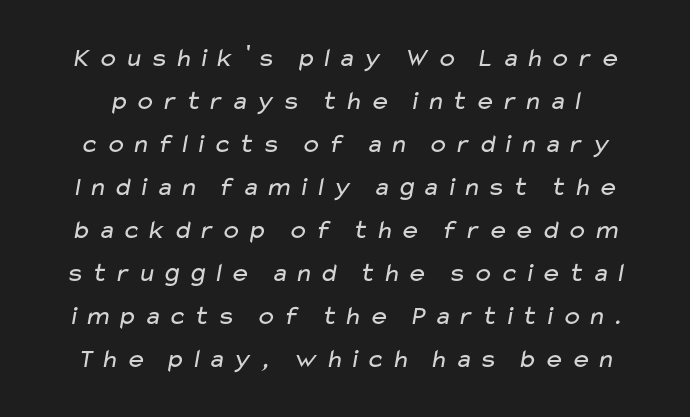
The face looks like a standard text weight, possibly lighter. Short note: letters widely spaced. Check under the words: just untouched page. Leading matches the norm, producing a regular column.
